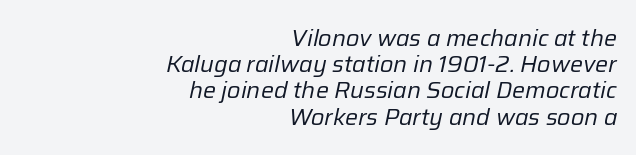
Yep, that's italic — everything's leaning. The font is comparable to plain body text, perhaps lighter. Closely set lines give the paragraph a compact silhouette. Descenders hang freely into open space.
